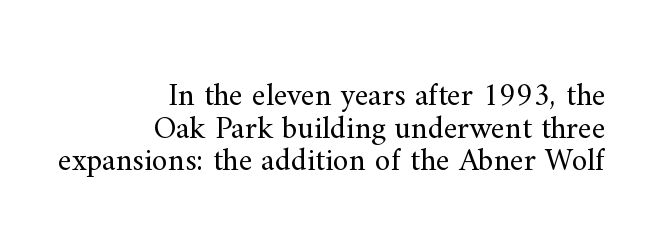
The image shows 32 px regular-weight serif type, upright; set right-aligned, tight line spacing (1.02x), normal letter spacing, not underlined; medium stroke contrast and a small x-height.
